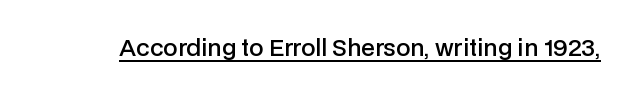
A typesetter would call this zero additional tracking. The rendered words wear a rule along their underside. Every character sits straight up, as roman type does. Typesetter's note: demi weight, one step under bold.
